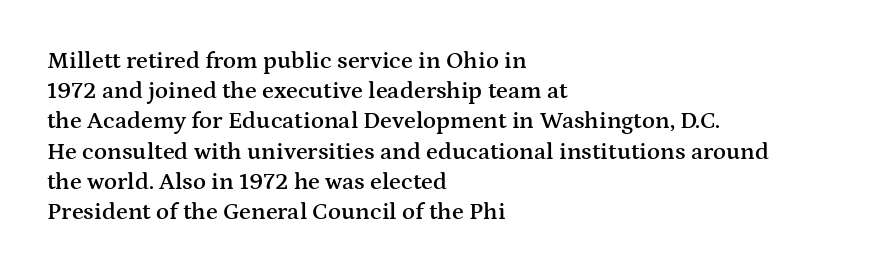
{"italic": "no", "bold": "semi", "underline": "no", "align": "left", "line_spacing": "normal", "line_spacing_ratio": 1.26, "letter_spacing": "normal", "letter_spacing_em": 0.0, "glyph_px": 24}
